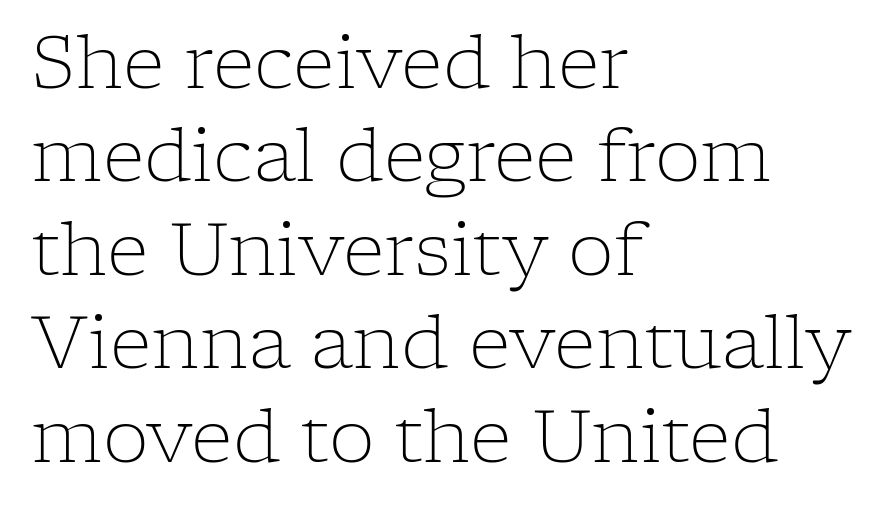
Q: Is the text bold? A: No.
Q: Is the text italic (slanted)? A: No, it is upright.
Q: Is the typeface a serif or a sans-serif typeface? A: Serif.
Q: Is the text underlined? A: No.
Q: How is the paragraph aligned? A: Left-aligned.
Q: Is the spacing between letters normal or unusually wide? A: Normal.
Q: Is the spacing between lines tight, normal or loose? A: Normal.
Q: Width (condensed, normal, or wide)? A: Normal.
Q: Stroke contrast? A: Low.
Q: x-height? A: Medium.
Q: Monospaced? A: No.
